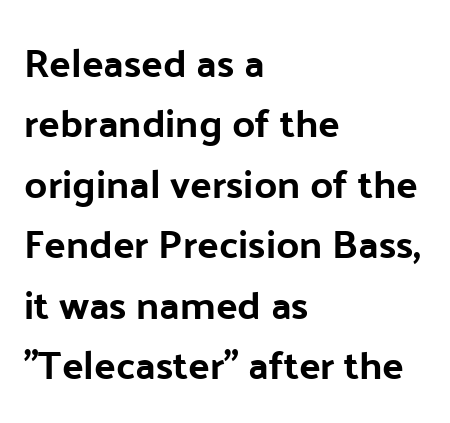
The image shows 40 px sans-serif type, upright; set left-aligned, normal line spacing (1.51x), normal letter spacing, not underlined; low stroke contrast and a medium x-height.
